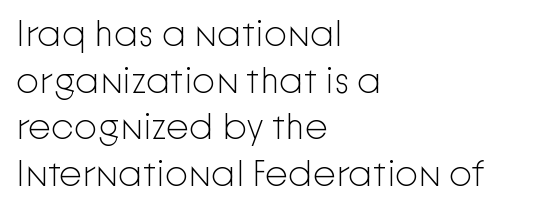
{"serif": "no", "italic": "no", "bold": "no", "weight": "light", "width": "normal", "stroke_contrast": "low", "x_height": "medium", "monospaced": "no", "underline": "no", "align": "left", "line_spacing": "normal", "line_spacing_ratio": 1.26, "letter_spacing": "normal", "letter_spacing_em": 0.0, "glyph_px": 37}
